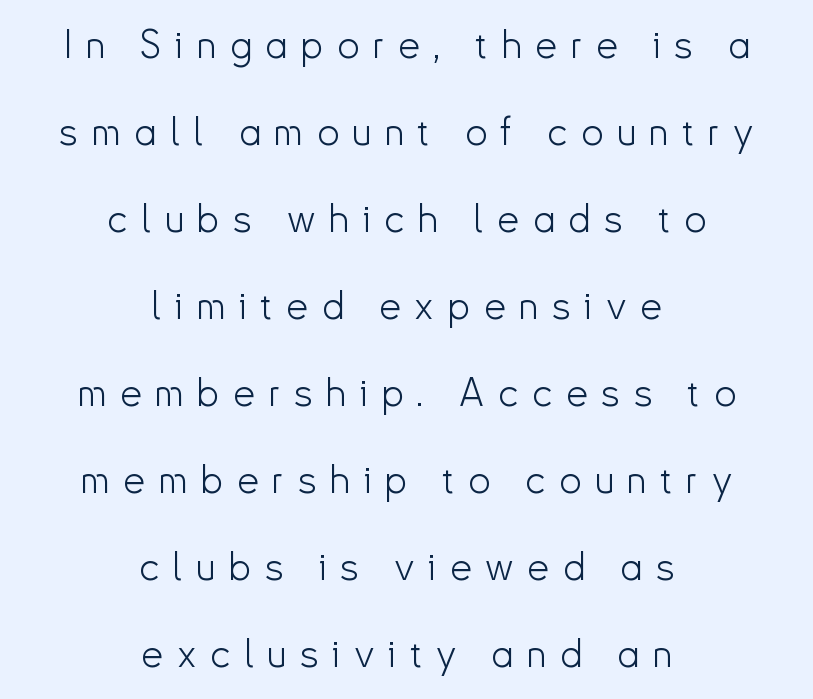
The image shows 39 px light sans-serif type, upright; set centered, loose line spacing (2.23x), unusually wide letter spacing (+0.35 em), not underlined; low stroke contrast and a small x-height.
